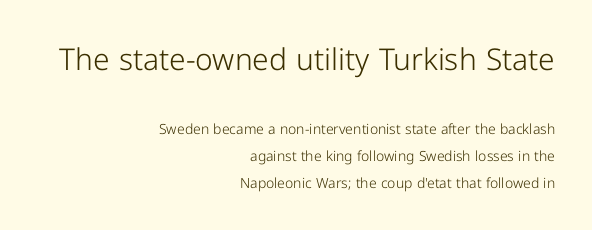
{"serif": "no", "italic": "no", "bold": "no", "weight": "light", "width": "normal", "stroke_contrast": "low", "x_height": "medium", "monospaced": "no", "underline": "no", "align": "right", "line_spacing": "loose", "line_spacing_ratio": 1.93, "letter_spacing": "normal", "letter_spacing_em": 0.0, "larger_block": "first", "size_ratio": 2.14, "glyph_px": 30}
